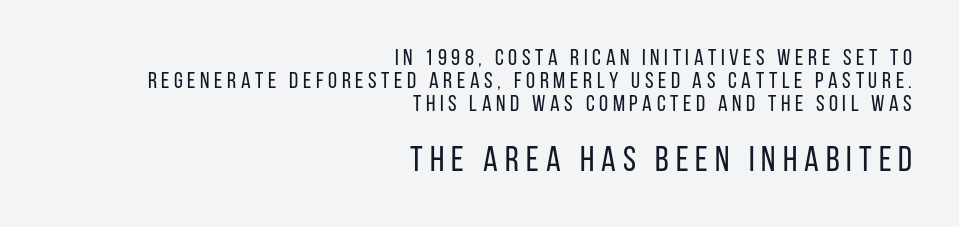
The image shows 35 px regular-weight, condensed sans-serif type, upright; set right-aligned, tight line spacing (1.0x), unusually wide letter spacing (+0.2 em), not underlined; the second (bottom) block is 1.52x larger; low stroke contrast and a large x-height.
